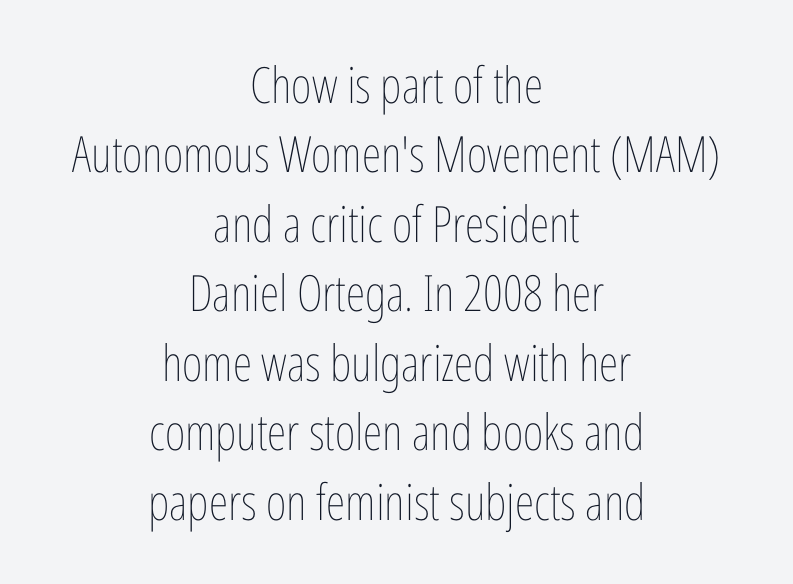
The image shows 50 px thin, condensed type, upright; set centered, normal line spacing (1.39x), normal letter spacing, not underlined; low stroke contrast and a medium x-height.
